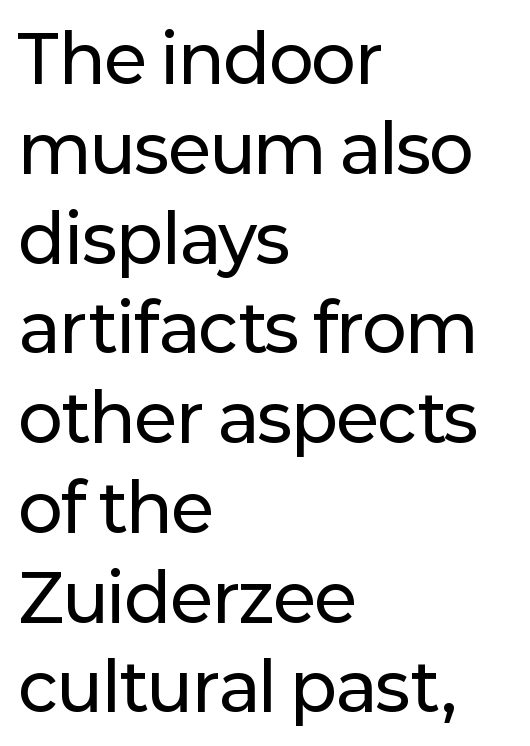
Looks like regular typesetting: each glyph gets only the width it needs. Tracking here is standard; glyphs follow each other at the usual distance. Line spacing here is normal. Note: no serifs on the glyphs.
